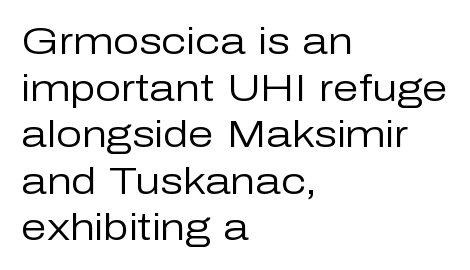
Q: Is the text bold? A: No.
Q: Is the text italic (slanted)? A: No, it is upright.
Q: Is the typeface a serif or a sans-serif typeface? A: Sans-serif.
Q: Is the text underlined? A: No.
Q: How is the paragraph aligned? A: Left-aligned.
Q: Is the spacing between letters normal or unusually wide? A: Normal.
Q: Is the spacing between lines tight, normal or loose? A: Normal.
Q: Width (condensed, normal, or wide)? A: Normal.
Q: Stroke contrast? A: Low.
Q: x-height? A: Medium.
Q: Monospaced? A: No.
